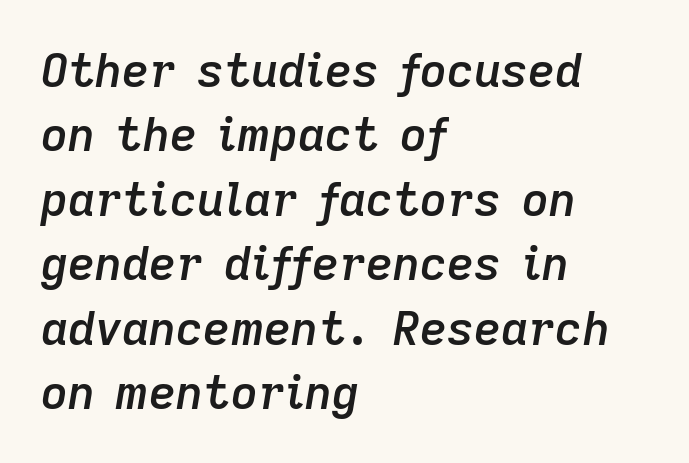
The image shows 47 px semibold type, italic (leaning right); set left-aligned, normal line spacing (1.37x), normal letter spacing, not underlined; low stroke contrast and a medium x-height.
